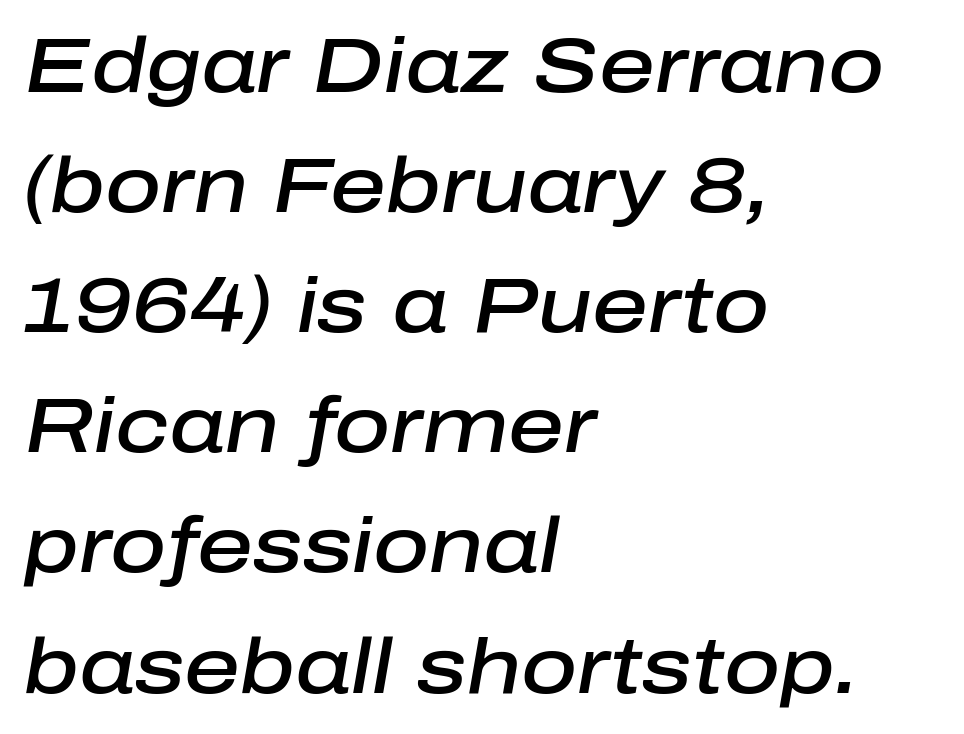
{"italic": "yes", "lean": "right", "slant_degrees": 10, "bold": "semi", "weight": "semibold", "width": "normal", "stroke_contrast": "low", "x_height": "medium", "monospaced": "no", "underline": "no", "align": "left", "line_spacing": "normal", "line_spacing_ratio": 1.56, "letter_spacing": "normal", "letter_spacing_em": 0.0, "glyph_px": 77}
